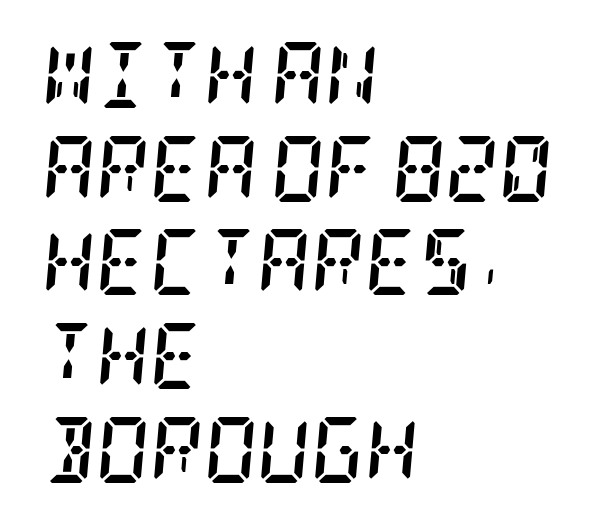
A classic flush-left, rag-right setting is used for this passage. The foot of each line stays bare and open. The type is set solid horizontally, with unmodified tracking. Strong, thick strokes mark this as bold type.
